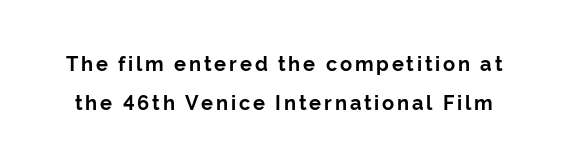
{"italic": "no", "bold": "yes", "underline": "no", "line_spacing": "loose", "line_spacing_ratio": 1.94, "glyph_px": 20}
